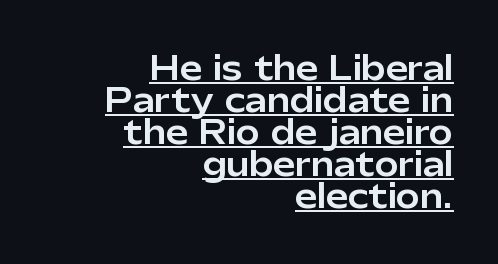
The letters carry no serifs — their stems end cleanly without finishing strokes. Think of a printed novel: that variable character pitch is what you see here. Reading down the column, the eye jumps only a short way to each next line. Has an underline been added? It has.
